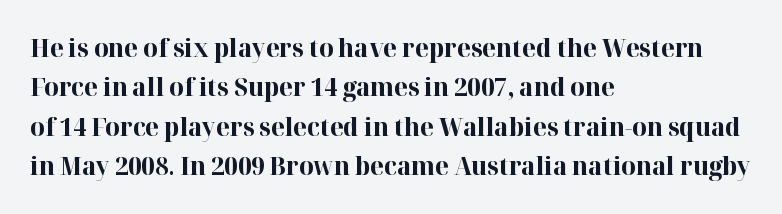
{"italic": "no", "bold": "yes", "underline": "no", "align": "left", "line_spacing": "normal", "line_spacing_ratio": 1.58, "letter_spacing": "normal", "letter_spacing_em": 0.0, "glyph_px": 25}
